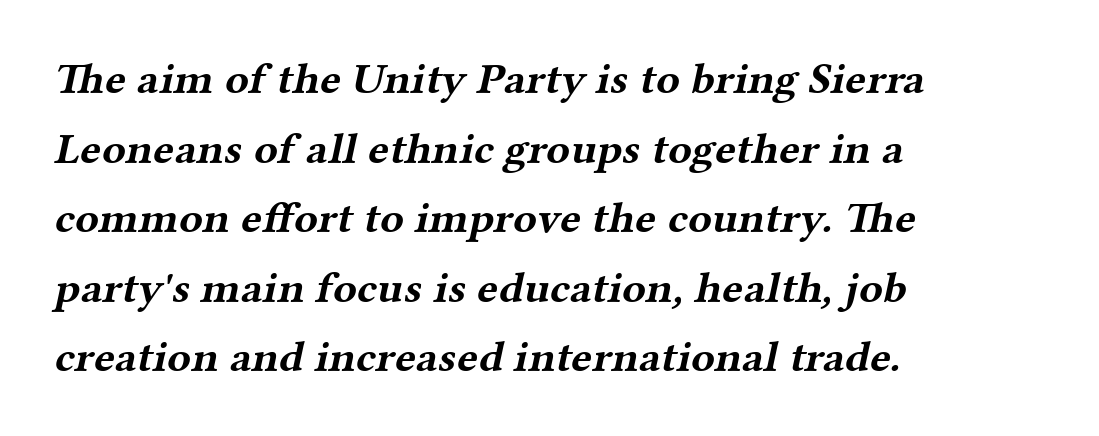
The image shows 44 px bold, wide serif type; set left-aligned, normal line spacing (1.58x), normal letter spacing, not underlined; medium stroke contrast and a medium x-height.
